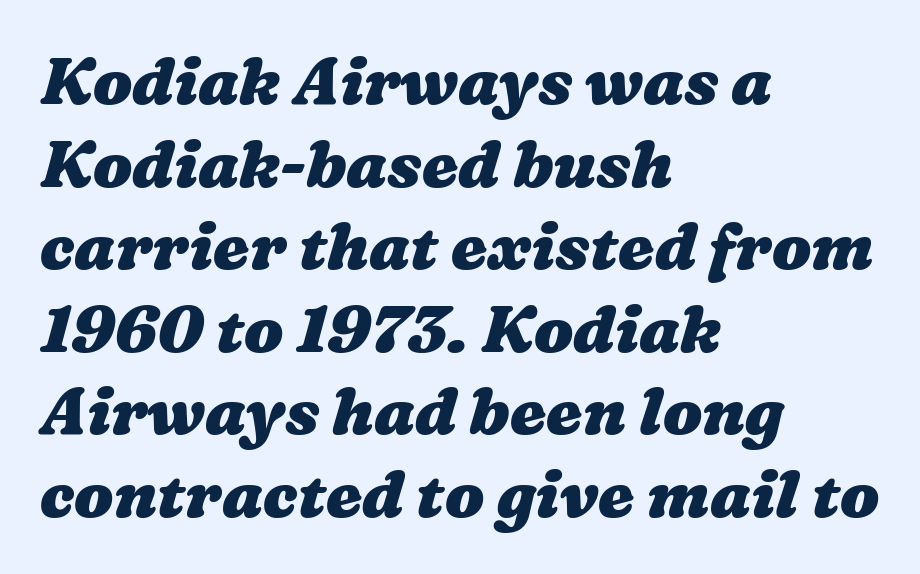
Q: Is the text bold? A: Yes.
Q: Is the text underlined? A: No.
Q: How is the paragraph aligned? A: Left-aligned.
Q: Is the spacing between letters normal or unusually wide? A: Normal.
Q: Is the spacing between lines tight, normal or loose? A: Normal.
Q: Width (condensed, normal, or wide)? A: Wide.
Q: Stroke contrast? A: Medium.
Q: x-height? A: Medium.
Q: Monospaced? A: No.
